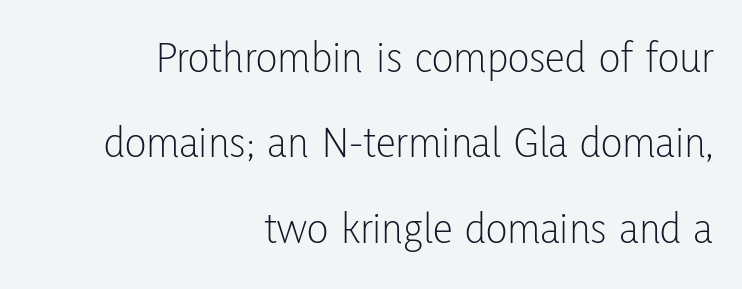
The image shows 45 px light, condensed sans-serif type, upright; set right-aligned, loose line spacing (1.9x), normal letter spacing, not underlined; low stroke contrast and a medium x-height.
